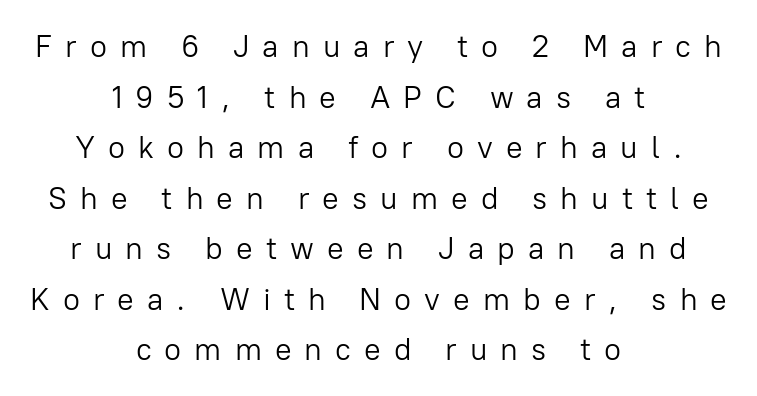
Q: Is the text bold? A: No.
Q: Is the text italic (slanted)? A: No, it is upright.
Q: Is the typeface a serif or a sans-serif typeface? A: Sans-serif.
Q: Is the text underlined? A: No.
Q: How is the paragraph aligned? A: Centered.
Q: Is the spacing between letters normal or unusually wide? A: Unusually wide.
Q: Is the spacing between lines tight, normal or loose? A: Normal.
Q: Width (condensed, normal, or wide)? A: Normal.
Q: Stroke contrast? A: Low.
Q: x-height? A: Medium.
Q: Monospaced? A: No.
